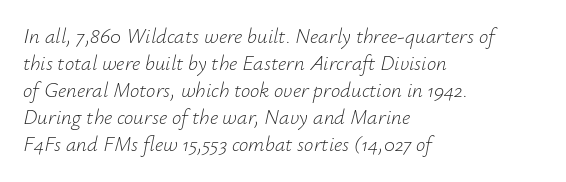
Q: Is the text bold? A: No.
Q: Is the text italic (slanted)? A: Yes, it leans right by about 12 degrees.
Q: Is the text underlined? A: No.
Q: How is the paragraph aligned? A: Left-aligned.
Q: Is the spacing between letters normal or unusually wide? A: Normal.
Q: Is the spacing between lines tight, normal or loose? A: Normal.
